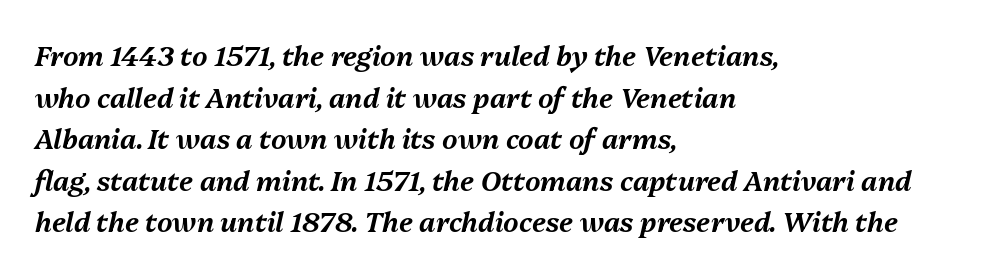
The image shows 27 px text type, italic (leaning right); set left-aligned, normal line spacing (1.54x), normal letter spacing, not underlined.
